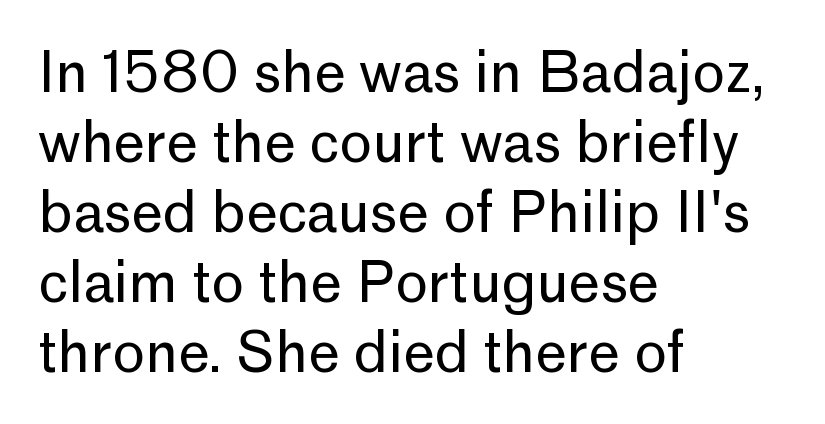
Q: Is the text bold? A: No.
Q: Is the text italic (slanted)? A: No, it is upright.
Q: Is the typeface a serif or a sans-serif typeface? A: Sans-serif.
Q: Is the text underlined? A: No.
Q: How is the paragraph aligned? A: Left-aligned.
Q: Is the spacing between letters normal or unusually wide? A: Normal.
Q: Is the spacing between lines tight, normal or loose? A: Normal.
Q: Width (condensed, normal, or wide)? A: Normal.
Q: Stroke contrast? A: Low.
Q: x-height? A: Medium.
Q: Monospaced? A: No.
